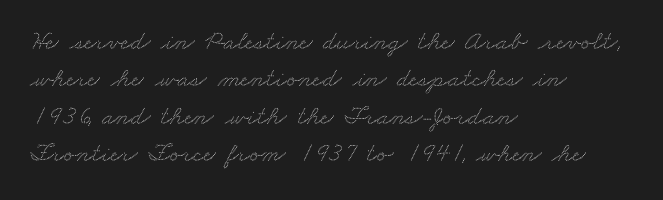
{"underline": "no", "align": "left", "line_spacing": "normal", "line_spacing_ratio": 1.38, "letter_spacing": "normal", "letter_spacing_em": 0.0, "glyph_px": 27}
